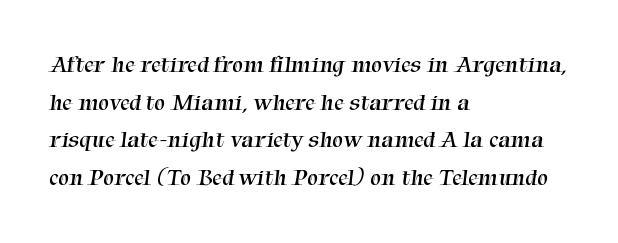
{"bold": "no", "underline": "no", "align": "left", "line_spacing": "normal", "line_spacing_ratio": 1.57, "letter_spacing": "normal", "letter_spacing_em": 0.0, "glyph_px": 24}
